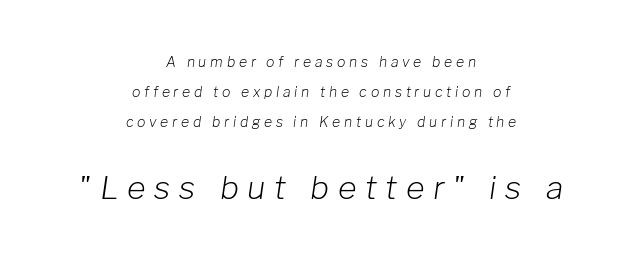
The image shows 32 px light type, italic (leaning right); set centered, loose line spacing (2.14x), unusually wide letter spacing (+0.27 em), not underlined; the second (bottom) block is 2.29x larger; low stroke contrast and a medium x-height.
